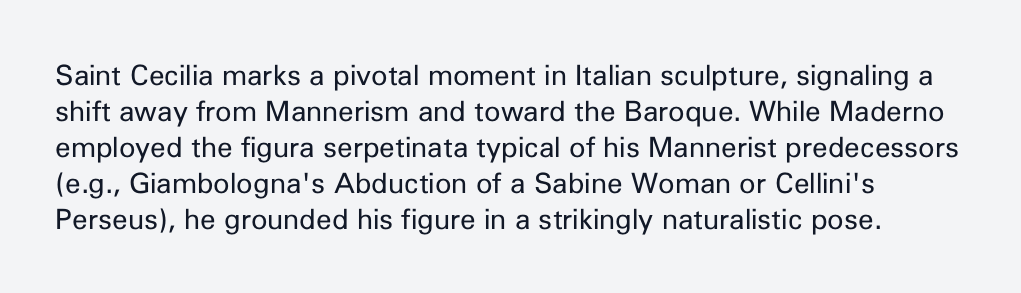
Q: Is the text bold? A: No.
Q: Is the text italic (slanted)? A: No, it is upright.
Q: Is the typeface a serif or a sans-serif typeface? A: Sans-serif.
Q: Is the text underlined? A: No.
Q: Is the spacing between letters normal or unusually wide? A: Normal.
Q: Is the spacing between lines tight, normal or loose? A: Normal.
Q: Width (condensed, normal, or wide)? A: Normal.
Q: Stroke contrast? A: Low.
Q: x-height? A: Medium.
Q: Monospaced? A: No.
